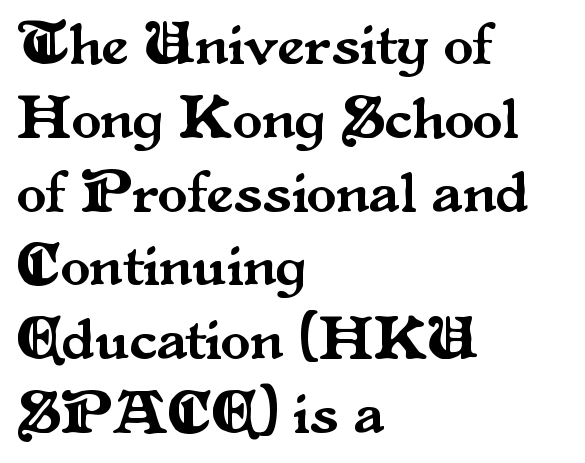
Q: Is the text italic (slanted)? A: No, it is upright.
Q: Is the typeface a serif or a sans-serif typeface? A: Serif.
Q: Is the text underlined? A: No.
Q: How is the paragraph aligned? A: Left-aligned.
Q: Is the spacing between letters normal or unusually wide? A: Normal.
Q: Width (condensed, normal, or wide)? A: Normal.
Q: Stroke contrast? A: Medium.
Q: x-height? A: Small.
Q: Monospaced? A: No.
